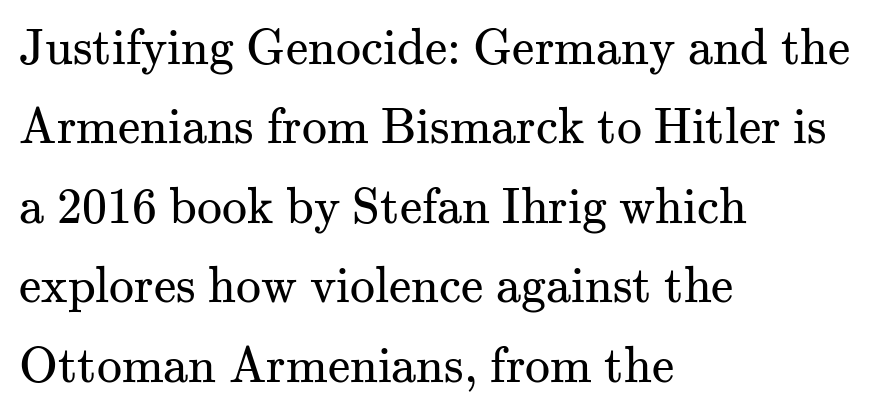
Q: Is the text bold? A: No.
Q: Is the text italic (slanted)? A: No, it is upright.
Q: Is the typeface a serif or a sans-serif typeface? A: Serif.
Q: Is the text underlined? A: No.
Q: How is the paragraph aligned? A: Left-aligned.
Q: Is the spacing between letters normal or unusually wide? A: Normal.
Q: Is the spacing between lines tight, normal or loose? A: Normal.
Q: Width (condensed, normal, or wide)? A: Normal.
Q: Stroke contrast? A: Medium.
Q: x-height? A: Small.
Q: Monospaced? A: No.
